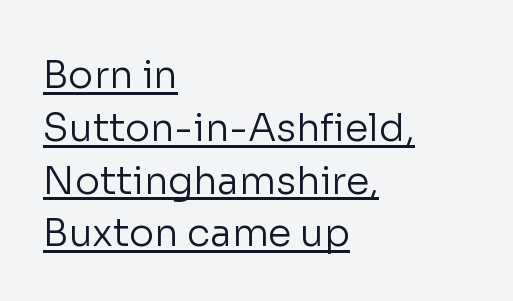
Type style note: lacks serifs. Horizontally, the lines are justified to the leading edge only. Vertical strokes here are truly vertical. The designer left line spacing at the default.
